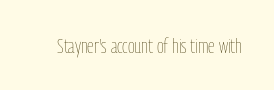
{"italic": "no", "bold": "no", "underline": "no", "letter_spacing": "normal", "letter_spacing_em": 0.0, "glyph_px": 21}
